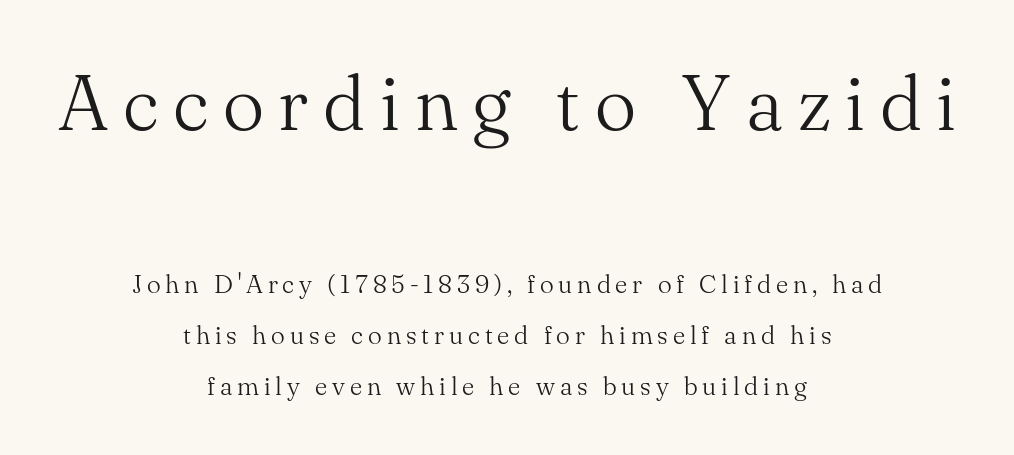
{"serif": "yes", "italic": "no", "bold": "no", "weight": "light", "width": "normal", "stroke_contrast": "medium", "x_height": "small", "monospaced": "no", "underline": "no", "align": "center", "line_spacing": "loose", "line_spacing_ratio": 1.95, "larger_block": "first", "size_ratio": 3.0, "glyph_px": 78}
